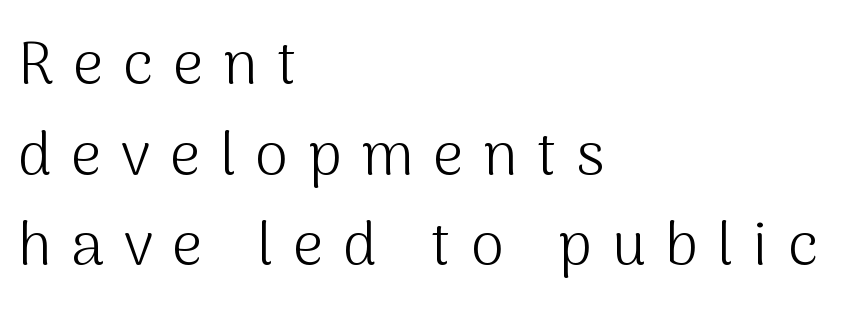
Q: Is the text bold? A: No.
Q: Is the text italic (slanted)? A: No, it is upright.
Q: Is the typeface a serif or a sans-serif typeface? A: Sans-serif.
Q: Is the text underlined? A: No.
Q: How is the paragraph aligned? A: Left-aligned.
Q: Is the spacing between letters normal or unusually wide? A: Unusually wide.
Q: Is the spacing between lines tight, normal or loose? A: Normal.
Q: Width (condensed, normal, or wide)? A: Normal.
Q: Stroke contrast? A: Medium.
Q: x-height? A: Medium.
Q: Monospaced? A: No.
